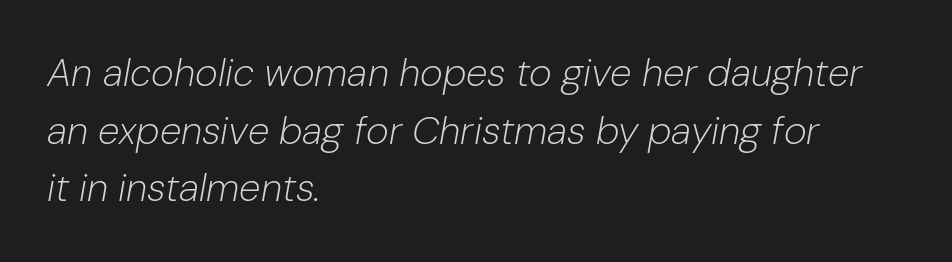
{"italic": "yes", "lean": "right", "slant_degrees": 10, "bold": "no", "weight": "light", "width": "normal", "stroke_contrast": "low", "x_height": "medium", "monospaced": "no", "underline": "no", "align": "left", "line_spacing": "normal", "line_spacing_ratio": 1.48, "letter_spacing": "normal", "letter_spacing_em": 0.0, "glyph_px": 39}
